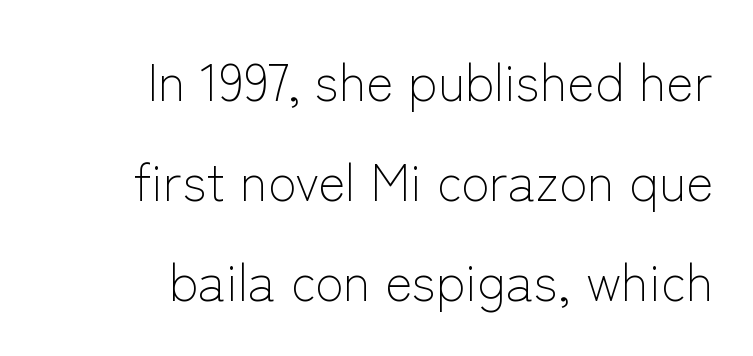
The image shows 52 px light sans-serif type, upright; set right-aligned, loose line spacing (1.92x), normal letter spacing, not underlined; low stroke contrast and a medium x-height.
